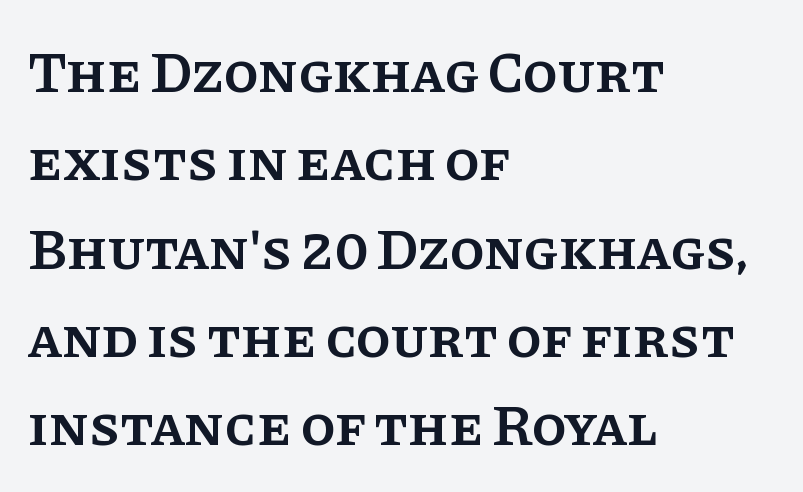
Beneath every word, the page is bare. Where is the straight margin? On the left. The axis of the letterforms is exactly vertical. Is the type bold? Partly — it's a semibold, heavier than regular but not fully bold. Note the varied advance widths — an 'i' is clearly narrower than an 'm'.
